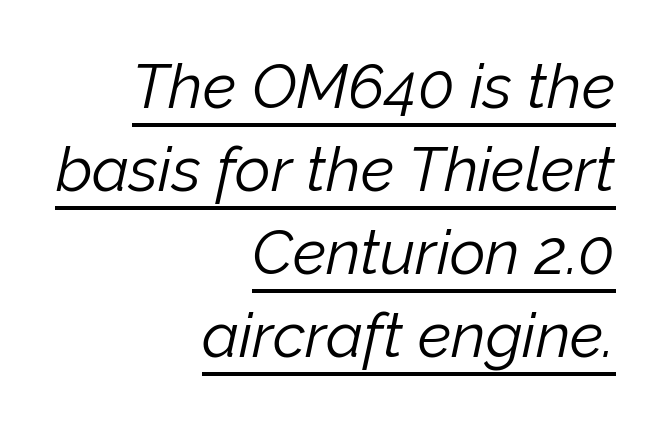
The image shows 62 px light type, italic (leaning right); set right-aligned, normal line spacing (1.34x), normal letter spacing, underlined; low stroke contrast and a medium x-height.
